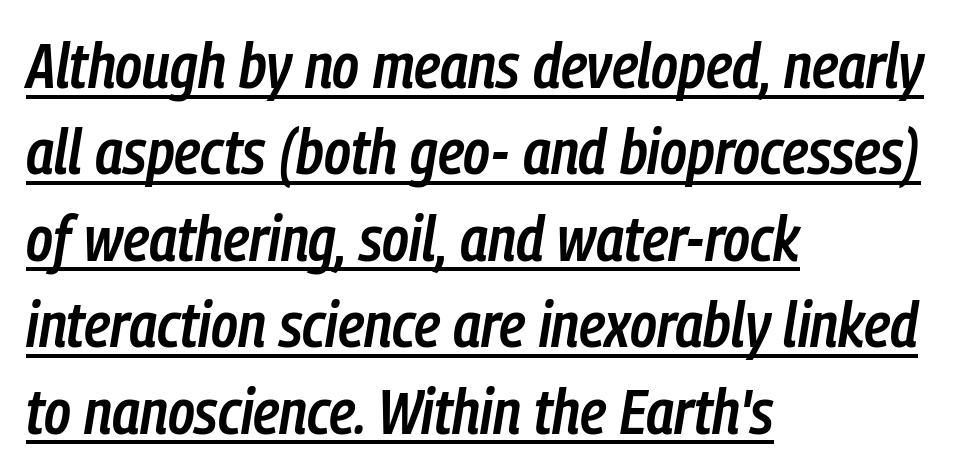
The image shows 64 px semibold, condensed type, italic (leaning right); set left-aligned, normal line spacing (1.35x), normal letter spacing, underlined; low stroke contrast and a medium x-height.
